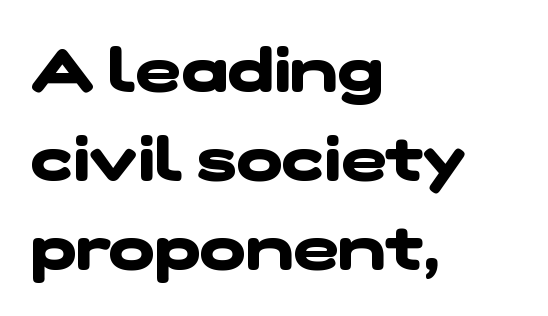
{"serif": "no", "bold": "yes", "weight": "heavy", "width": "wide", "stroke_contrast": "low", "x_height": "medium", "monospaced": "no", "underline": "no", "align": "left", "line_spacing": "normal", "line_spacing_ratio": 1.46, "letter_spacing": "normal", "letter_spacing_em": 0.0, "glyph_px": 61}
